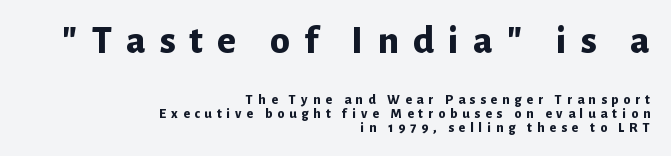
Q: Is the text bold? A: Yes.
Q: Is the text italic (slanted)? A: No, it is upright.
Q: Is the typeface a serif or a sans-serif typeface? A: Sans-serif.
Q: Is the text underlined? A: No.
Q: How is the paragraph aligned? A: Right-aligned.
Q: Is the spacing between letters normal or unusually wide? A: Unusually wide.
Q: Is the spacing between lines tight, normal or loose? A: Tight.
Q: Which block of text is set in a larger size, the first (top) or the second (bottom)? A: The first (top) one.
Q: Width (condensed, normal, or wide)? A: Normal.
Q: Stroke contrast? A: Low.
Q: x-height? A: Medium.
Q: Monospaced? A: No.
